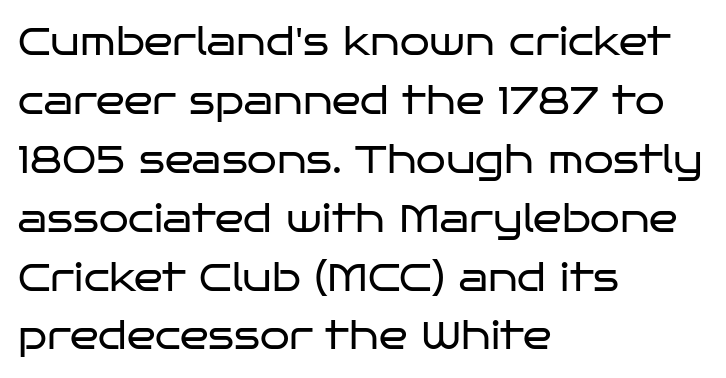
Q: Is the text bold? A: No.
Q: Is the text italic (slanted)? A: No, it is upright.
Q: Is the typeface a serif or a sans-serif typeface? A: Sans-serif.
Q: Is the text underlined? A: No.
Q: How is the paragraph aligned? A: Left-aligned.
Q: Is the spacing between letters normal or unusually wide? A: Normal.
Q: Is the spacing between lines tight, normal or loose? A: Normal.
Q: Width (condensed, normal, or wide)? A: Wide.
Q: Stroke contrast? A: Low.
Q: x-height? A: Large.
Q: Monospaced? A: No.
